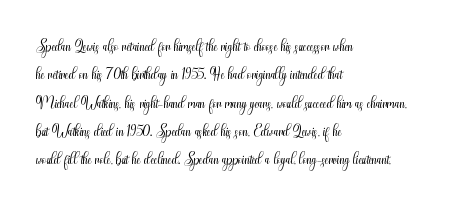
Q: Is the text bold? A: No.
Q: Is the text italic (slanted)? A: Yes.
Q: Is the text underlined? A: No.
Q: How is the paragraph aligned? A: Left-aligned.
Q: Is the spacing between letters normal or unusually wide? A: Normal.
